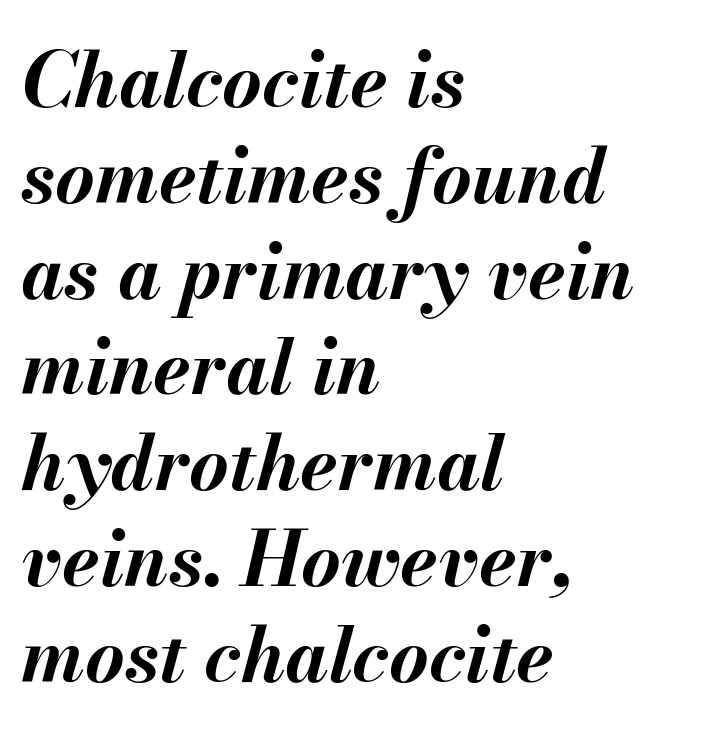
A typesetter would call this proportional, since set widths differ per character. Yep, that's italic — everything's leaning. If you measured baseline to baseline, you'd find a middling distance. The gap between lines stays unmarked. Emphasis by weight is at full strength: bold.
